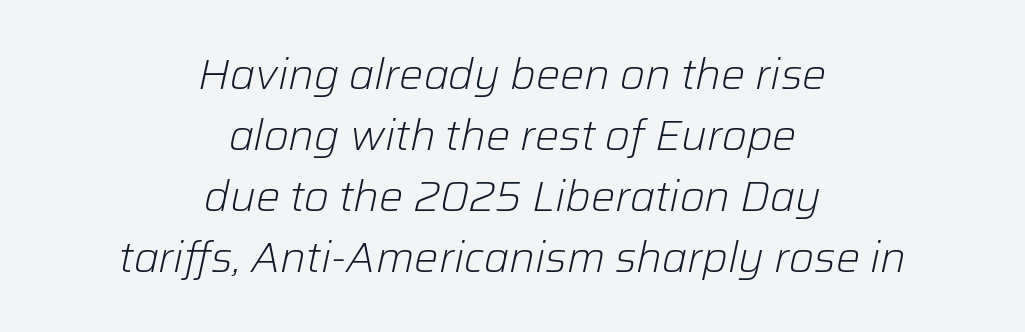
Q: Is the text bold? A: No.
Q: Is the text italic (slanted)? A: Yes, it leans right by about 12 degrees.
Q: Is the text underlined? A: No.
Q: How is the paragraph aligned? A: Centered.
Q: Is the spacing between letters normal or unusually wide? A: Normal.
Q: Is the spacing between lines tight, normal or loose? A: Normal.
Q: Width (condensed, normal, or wide)? A: Normal.
Q: Stroke contrast? A: Low.
Q: x-height? A: Medium.
Q: Monospaced? A: No.
